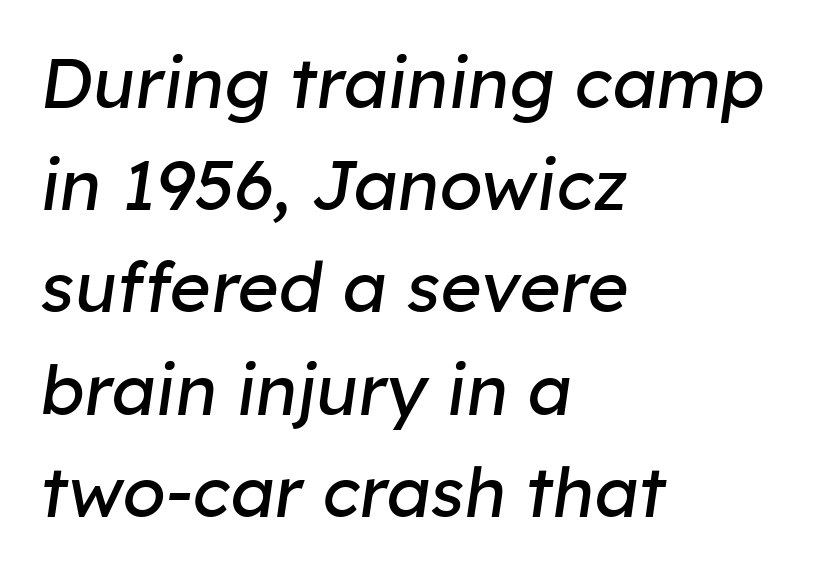
The image shows 70 px regular-weight type, italic (leaning right); set left-aligned, normal line spacing (1.46x), normal letter spacing, not underlined; low stroke contrast and a medium x-height.
